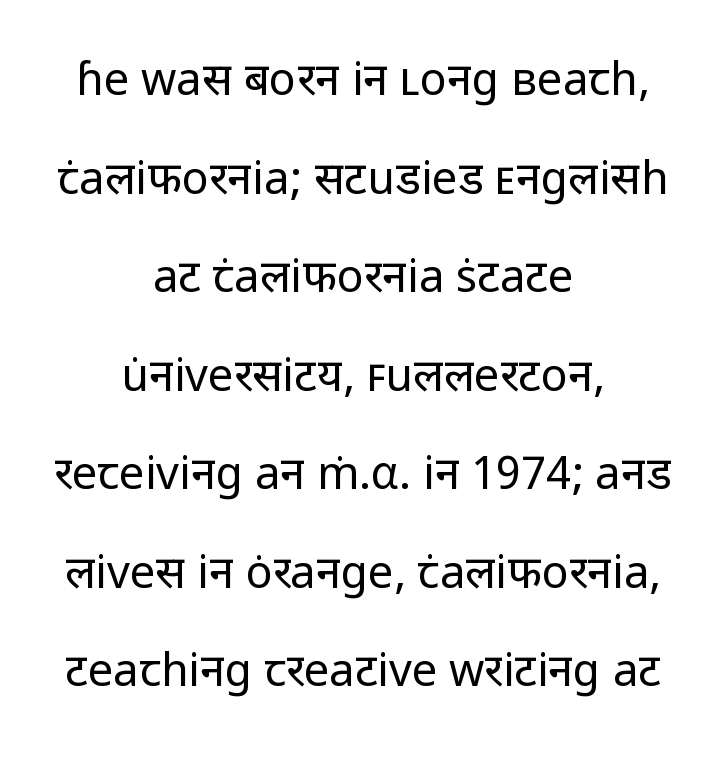
{"serif": "no", "italic": "no", "bold": "no", "weight": "regular", "width": "normal", "stroke_contrast": "low", "x_height": "medium", "monospaced": "no", "underline": "no", "align": "center", "line_spacing": "loose", "line_spacing_ratio": 2.19, "letter_spacing": "normal", "letter_spacing_em": 0.0, "glyph_px": 45}
